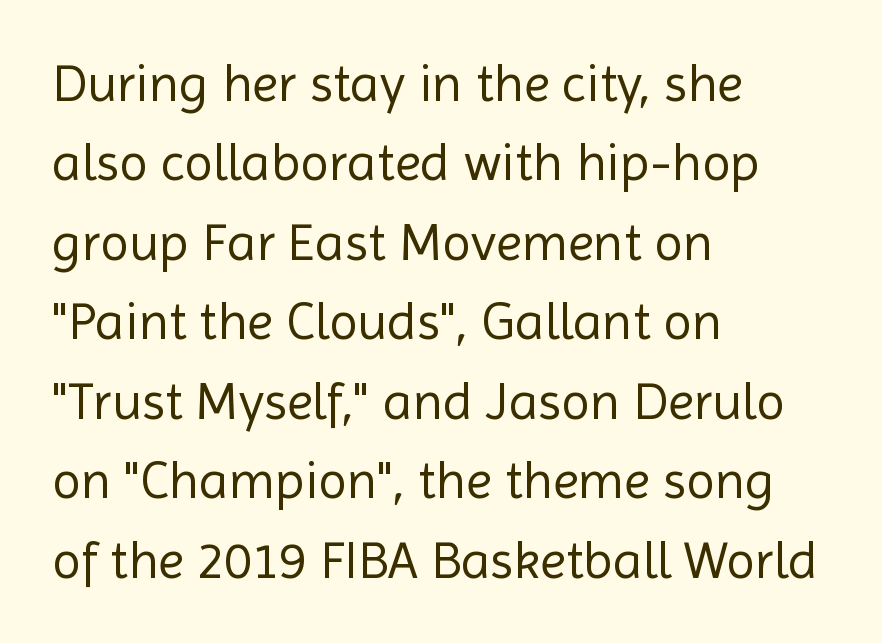
The image shows 53 px regular-weight sans-serif type, upright; set left-aligned, normal line spacing (1.5x), normal letter spacing, not underlined; a medium x-height.
